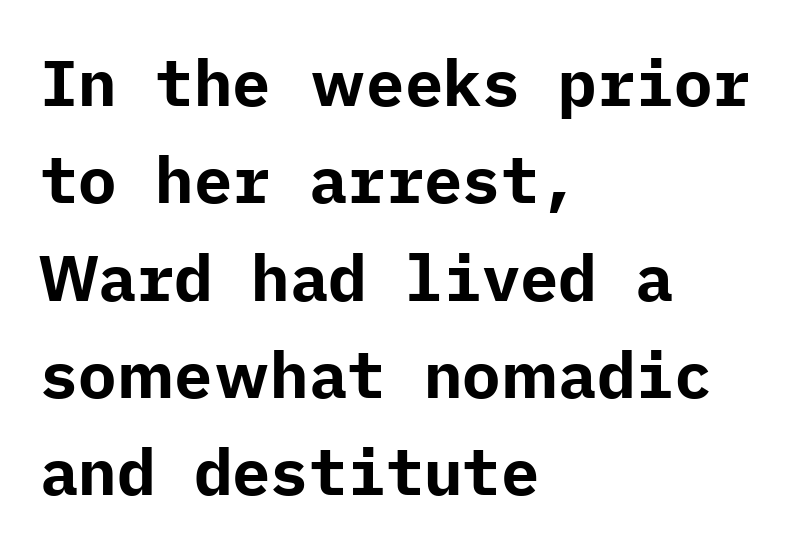
Q: Is the text bold? A: Yes.
Q: Is the text italic (slanted)? A: No, it is upright.
Q: Is the typeface a serif or a sans-serif typeface? A: Sans-serif.
Q: Is the text underlined? A: No.
Q: How is the paragraph aligned? A: Left-aligned.
Q: Is the spacing between letters normal or unusually wide? A: Normal.
Q: Is the spacing between lines tight, normal or loose? A: Normal.
Q: Width (condensed, normal, or wide)? A: Normal.
Q: Stroke contrast? A: Low.
Q: x-height? A: Medium.
